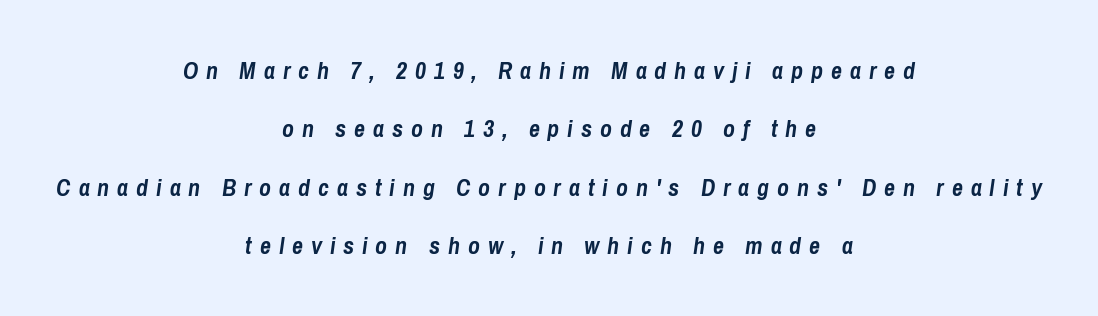
The image shows 24 px bold type, italic (leaning right); set centered, loose line spacing (2.43x), unusually wide letter spacing (+0.33 em), not underlined.
